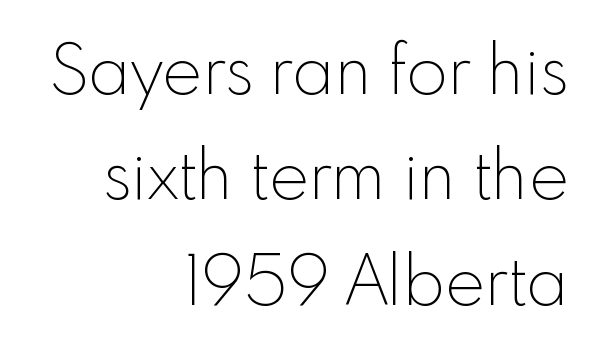
{"serif": "no", "italic": "no", "bold": "no", "weight": "thin", "width": "normal", "x_height": "small", "monospaced": "no", "underline": "no", "align": "right", "line_spacing": "normal", "line_spacing_ratio": 1.55, "letter_spacing": "normal", "letter_spacing_em": 0.0, "glyph_px": 68}
